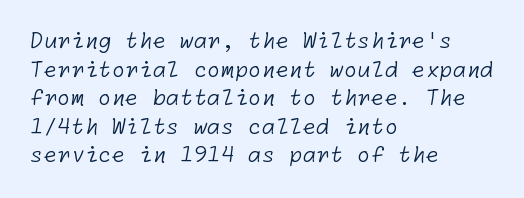
{"bold": "no", "underline": "no", "align": "left", "line_spacing": "normal", "line_spacing_ratio": 1.3, "letter_spacing": "normal", "letter_spacing_em": 0.0, "glyph_px": 22}
